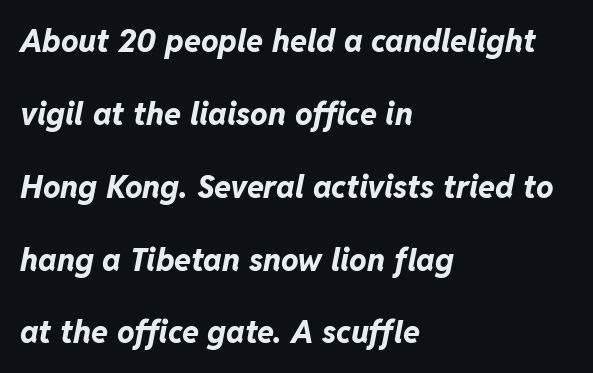
The image shows 31 px bold type, italic (leaning right); set left-aligned, loose line spacing (2.35x), normal letter spacing, not underlined; low stroke contrast and a medium x-height.
